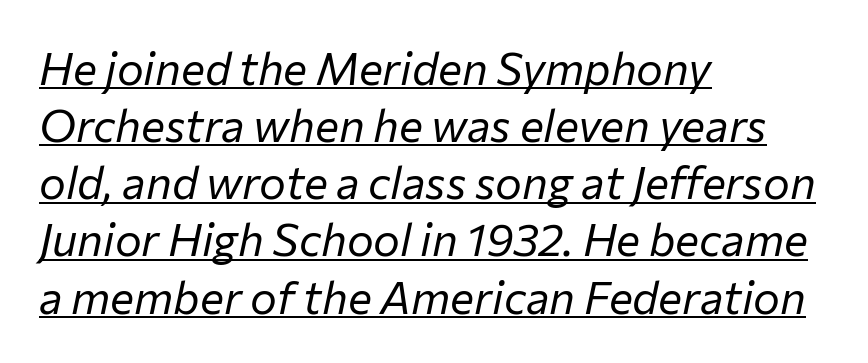
The face looks like a standard text weight, possibly lighter. If you measured baseline to baseline, you'd find a middling distance. In terms of letterspacing, this is plain default setting. Decoration check: the copy is underlined.
